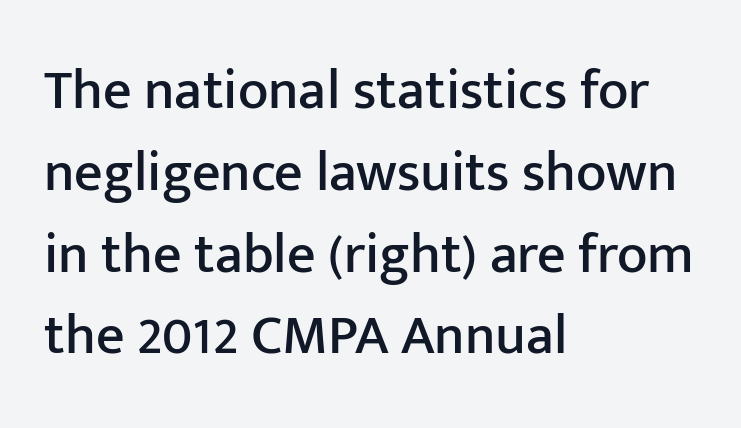
The image shows 56 px sans-serif type, upright; set left-aligned, normal line spacing (1.46x), normal letter spacing, not underlined; low stroke contrast and a medium x-height.
